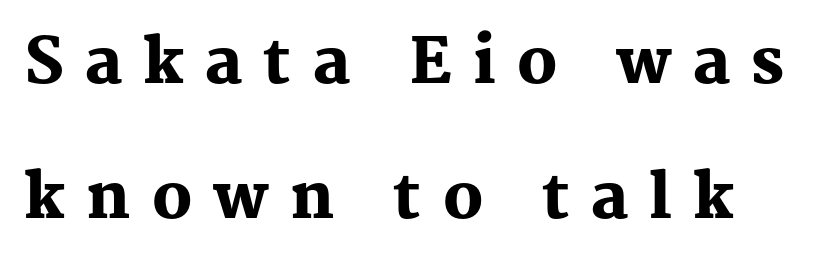
{"serif": "yes", "italic": "no", "bold": "yes", "weight": "heavy", "width": "normal", "stroke_contrast": "medium", "x_height": "medium", "monospaced": "no", "underline": "no", "line_spacing": "loose", "line_spacing_ratio": 2.18, "letter_spacing": "wide", "letter_spacing_em": 0.34, "glyph_px": 62}
